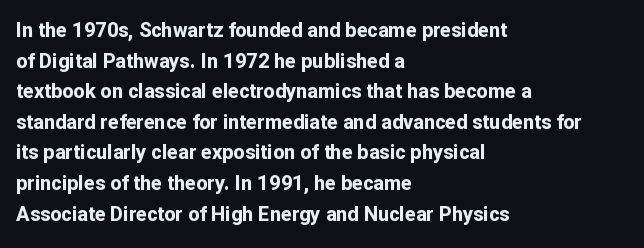
The image shows 20 px bold type, upright; set left-aligned, normal line spacing (1.53x), normal letter spacing, not underlined.
